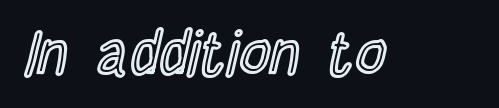
The image shows 61 px condensed type; set normal letter spacing, not underlined; a large x-height.
